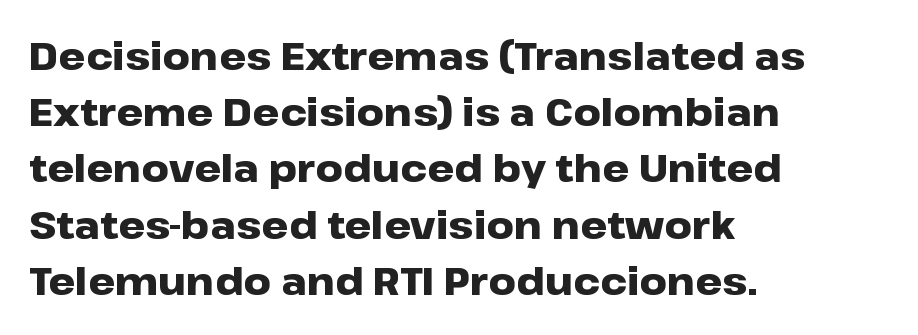
Caption: multi-line text, flush left, ragged right. Stroke terminals: plain, sans-serif. Check under the words: just untouched page. Plenty of ink on the page — the face is bold. Horizontal bands of white between lines are of average thickness.
